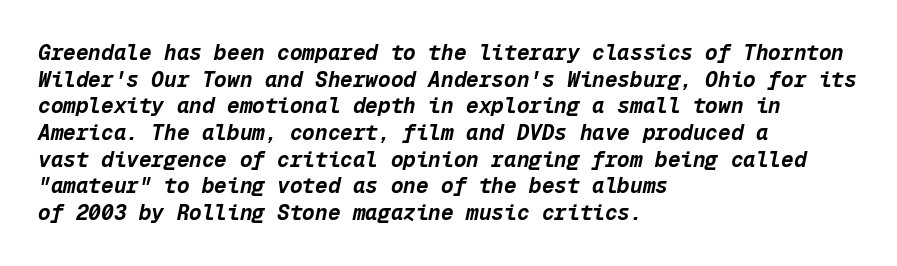
Honestly, there is no underline to notice here at all. This is oblique type, the kind used for emphasis or titles. A typesetter would call this leading conventional body-copy spacing. Which margin do the lines hug? The left one — the right edge is uneven. Heft: maximum for text — a bold. Nobody touched the tracking dial on this one.
